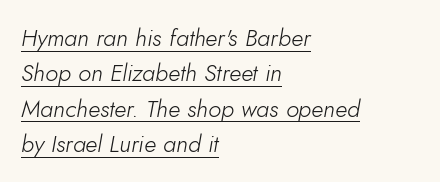
Q: Is the text bold? A: No.
Q: Is the text italic (slanted)? A: Yes, it leans right by about 10 degrees.
Q: Is the text underlined? A: Yes.
Q: How is the paragraph aligned? A: Left-aligned.
Q: Is the spacing between letters normal or unusually wide? A: Normal.
Q: Is the spacing between lines tight, normal or loose? A: Normal.
